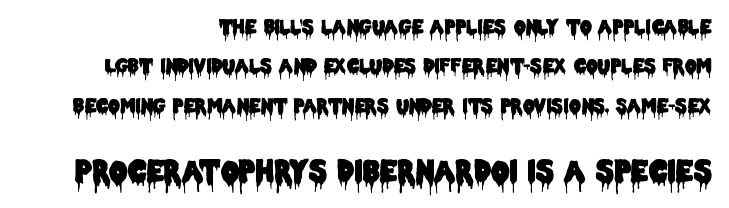
The image shows 29 px condensed sans-serif type, upright; set right-aligned, loose line spacing (2.07x), normal letter spacing, not underlined; the second (bottom) block is 1.53x larger; low stroke contrast and a large x-height.
